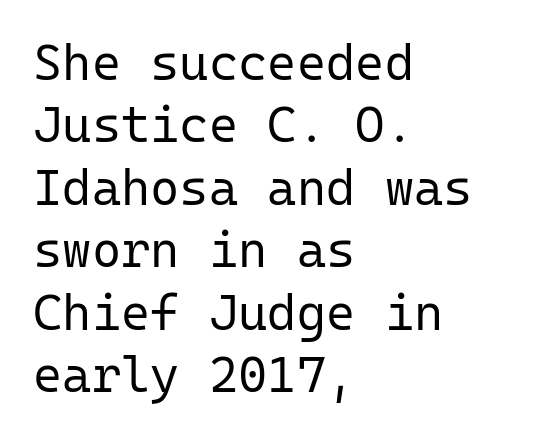
To sum up the face: it is a sans, with no serifs. Spacing verdict: monospaced, one width for all characters. On a weight scale, this lands at 450 or below. The leading is moderate, giving the passage an even texture.
